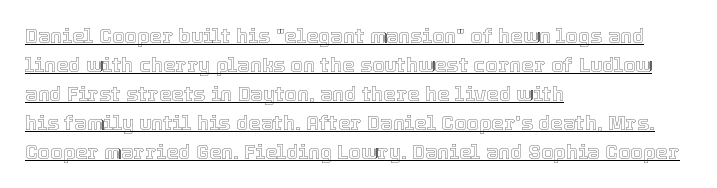
Q: Is the text italic (slanted)? A: No, it is upright.
Q: Is the text underlined? A: Yes.
Q: How is the paragraph aligned? A: Left-aligned.
Q: Is the spacing between letters normal or unusually wide? A: Normal.
Q: Is the spacing between lines tight, normal or loose? A: Normal.
